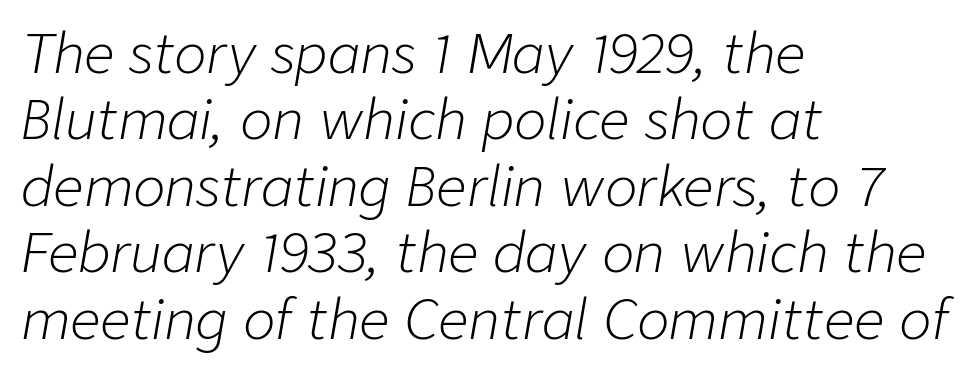
Each letter keeps its own natural width here, so spacing adapts to shape. Is the block centered? No — it sits flush against the left margin. The strokes carry an ordinary text weight at most. The foot of each line stays bare and open. Each word holds together tightly as a unit, with standard inter-letter gaps. The text carries the slant typical of an italic or oblique font.
